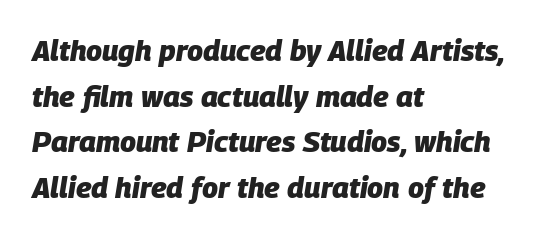
{"italic": "yes", "lean": "right", "slant_degrees": 9, "bold": "yes", "weight": "heavy", "width": "normal", "stroke_contrast": "low", "x_height": "large", "monospaced": "no", "underline": "no", "align": "left", "line_spacing": "normal", "line_spacing_ratio": 1.57, "letter_spacing": "normal", "letter_spacing_em": 0.0, "glyph_px": 29}
